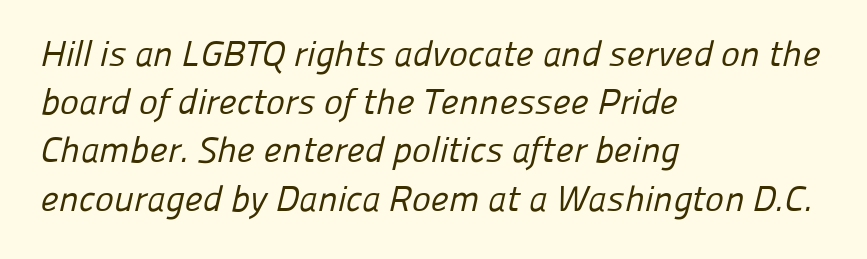
Q: Is the text bold? A: No.
Q: Is the typeface a serif or a sans-serif typeface? A: Sans-serif.
Q: Is the text underlined? A: No.
Q: How is the paragraph aligned? A: Left-aligned.
Q: Is the spacing between letters normal or unusually wide? A: Normal.
Q: Is the spacing between lines tight, normal or loose? A: Normal.
Q: Width (condensed, normal, or wide)? A: Normal.
Q: Stroke contrast? A: Low.
Q: x-height? A: Medium.
Q: Monospaced? A: No.
